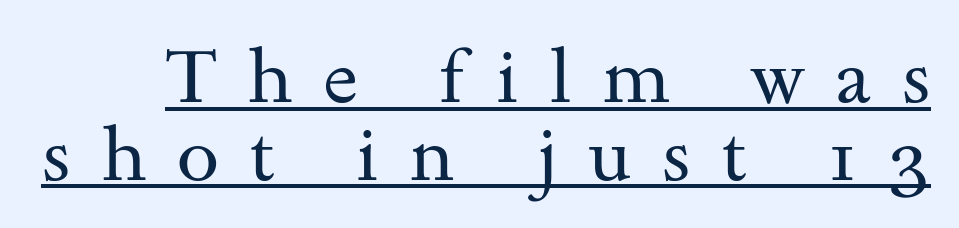
The image shows 76 px regular-weight, wide serif type, upright; set tight line spacing (1.02x), unusually wide letter spacing (+0.4 em), underlined; medium stroke contrast and a small x-height.
